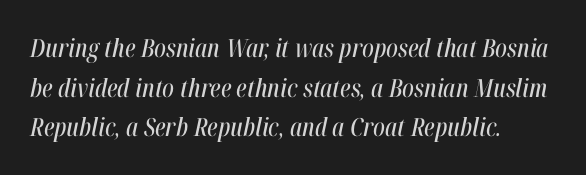
{"italic": "yes", "lean": "right", "slant_degrees": 12, "underline": "no", "align": "left", "line_spacing": "normal", "line_spacing_ratio": 1.59, "letter_spacing": "normal", "letter_spacing_em": 0.0, "glyph_px": 25}
